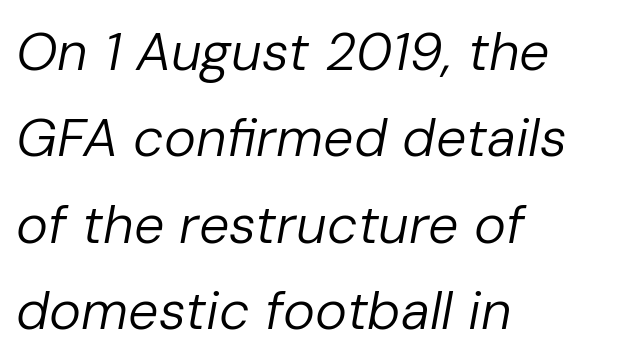
The image shows 54 px regular-weight type, italic (leaning right); set left-aligned, normal line spacing (1.6x), normal letter spacing, not underlined; low stroke contrast and a medium x-height.
